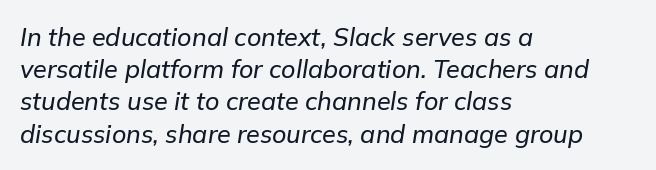
Q: Is the text italic (slanted)? A: Yes, it leans right by about 9 degrees.
Q: Is the text underlined? A: No.
Q: How is the paragraph aligned? A: Left-aligned.
Q: Is the spacing between letters normal or unusually wide? A: Normal.
Q: Is the spacing between lines tight, normal or loose? A: Normal.
